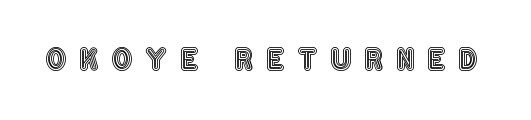
{"italic": "no", "width": "condensed", "x_height": "large", "monospaced": "no", "underline": "no", "letter_spacing": "wide", "letter_spacing_em": 0.45, "glyph_px": 29}
